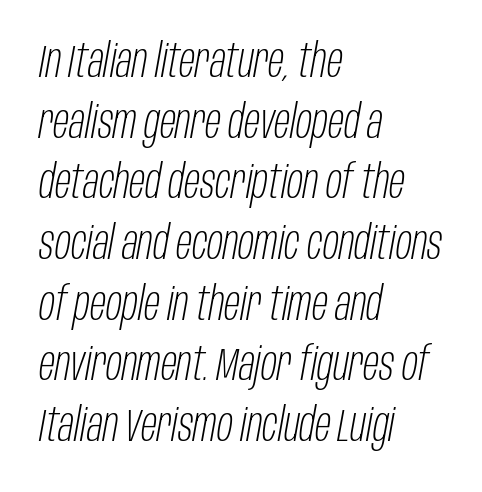
Q: Is the text bold? A: No.
Q: Is the text italic (slanted)? A: Yes, it leans right by about 10 degrees.
Q: Is the text underlined? A: No.
Q: How is the paragraph aligned? A: Left-aligned.
Q: Is the spacing between letters normal or unusually wide? A: Normal.
Q: Is the spacing between lines tight, normal or loose? A: Normal.
Q: Width (condensed, normal, or wide)? A: Condensed.
Q: Stroke contrast? A: Low.
Q: x-height? A: Large.
Q: Monospaced? A: No.
